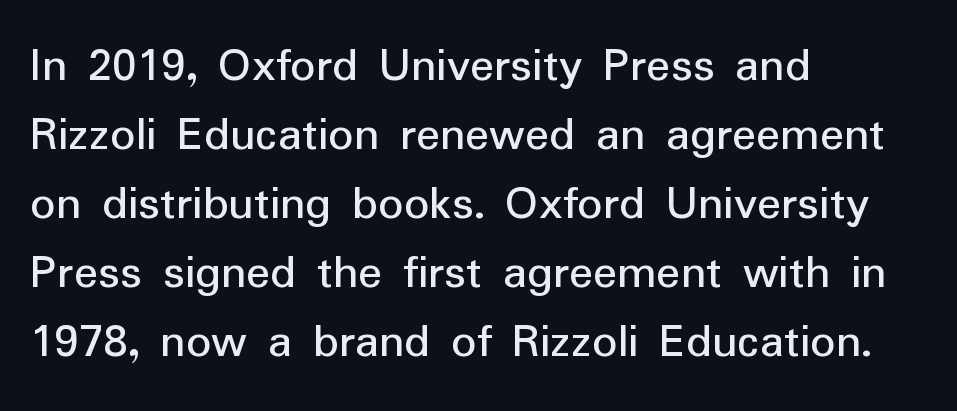
Here the glyphs are tracked normally, forming tight word shapes. These lines were composed using upright roman letters. The compositor pushed each line to the left boundary. A typesetter would call this proportional, since set widths differ per character. This is not heavy type; no bold has been used. The area under the type is left untouched.
